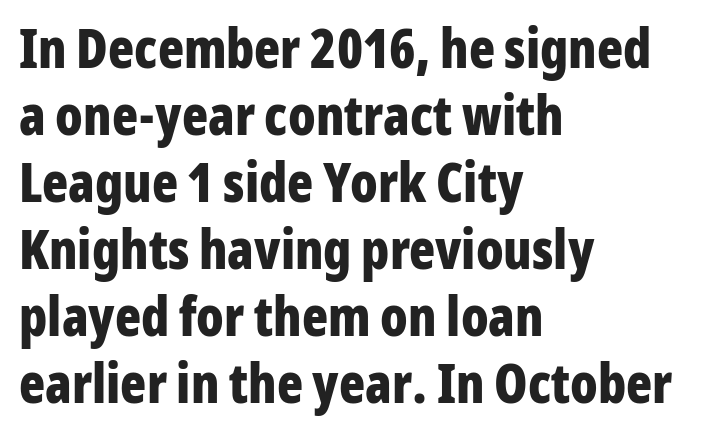
The image shows 54 px bold, condensed sans-serif type, upright; set left-aligned, line spacing 1.24x, normal letter spacing, not underlined; low stroke contrast and a medium x-height.
